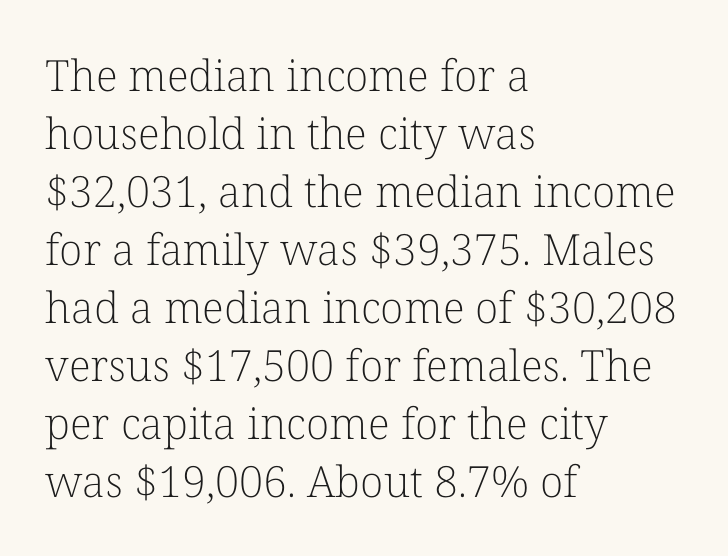
The image shows 43 px light serif type, upright; set left-aligned, normal line spacing (1.35x), normal letter spacing, not underlined; low stroke contrast and a medium x-height.
